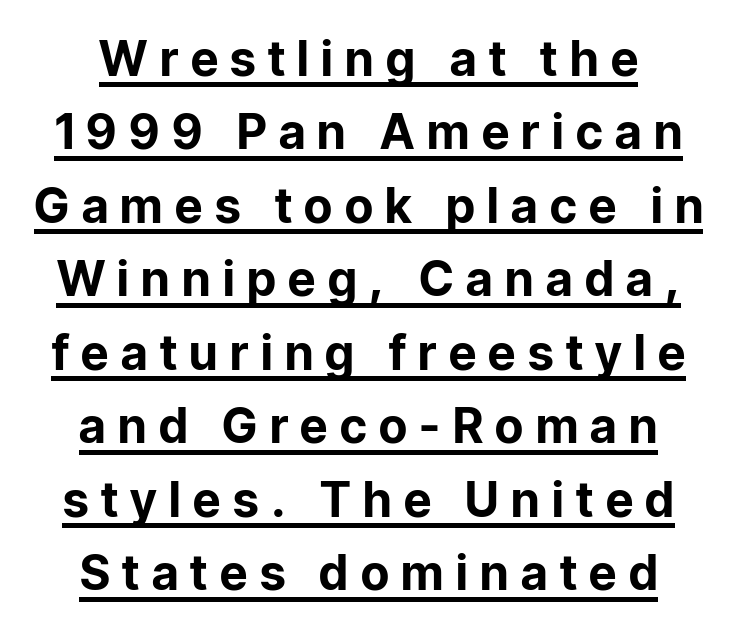
The image shows 48 px bold sans-serif type, upright; set normal line spacing (1.53x), unusually wide letter spacing (+0.26 em), underlined; low stroke contrast and a medium x-height.
